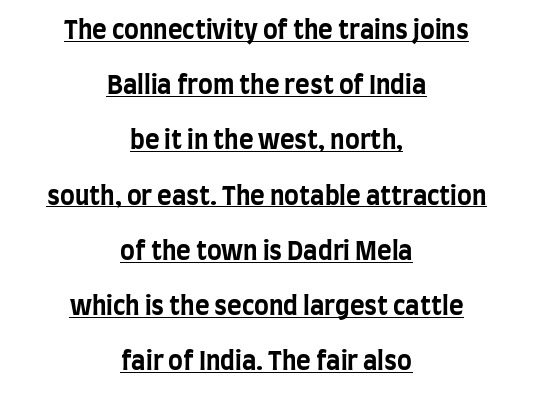
Glance below the letters and you will spot a drawn line. The axis of the letterforms is exactly vertical. If you folded the block vertically in half, each line would mirror itself in length. Plenty of ink on the page — the face is bold. This sample trades compactness for vertical openness between lines.
